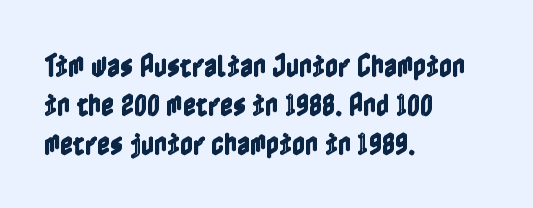
{"italic": "no", "underline": "no", "align": "left", "line_spacing": "normal", "line_spacing_ratio": 1.56, "letter_spacing": "normal", "letter_spacing_em": 0.0, "glyph_px": 25}
